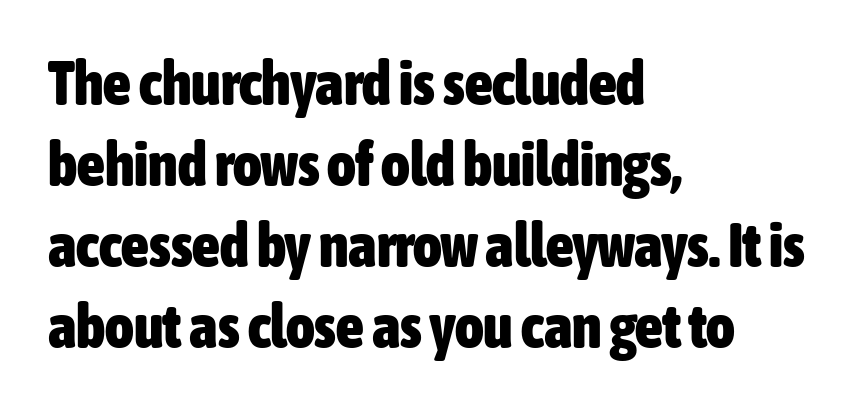
A roman cut, with each character standing at attention. This is sans-serif lettering, the kind often seen on screens and signage. If you measured baseline to baseline, you'd find a middling distance. The strokes are fattened all the way to bold.
